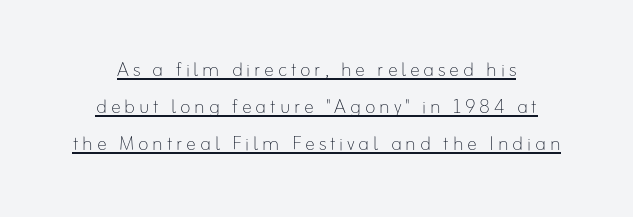
Q: Is the text bold? A: No.
Q: Is the text italic (slanted)? A: No, it is upright.
Q: Is the text underlined? A: Yes.
Q: How is the paragraph aligned? A: Centered.
Q: Is the spacing between lines tight, normal or loose? A: Normal.
